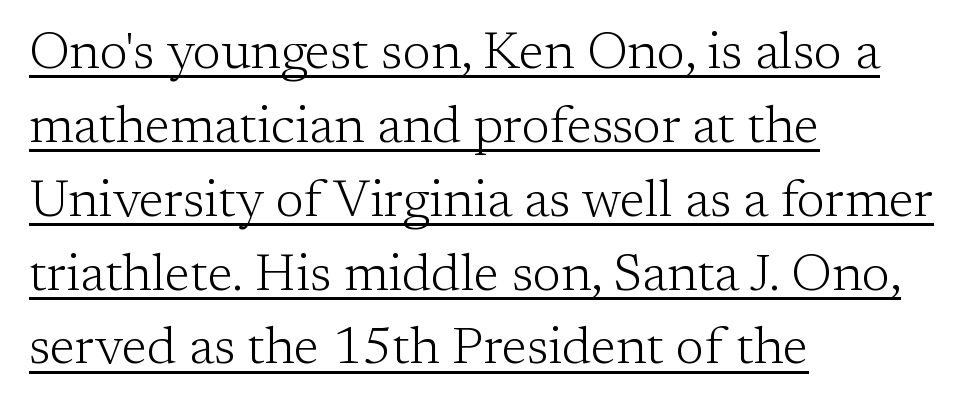
The image shows 52 px light serif type, upright; set left-aligned, normal line spacing (1.42x), normal letter spacing, underlined; low stroke contrast and a medium x-height.
